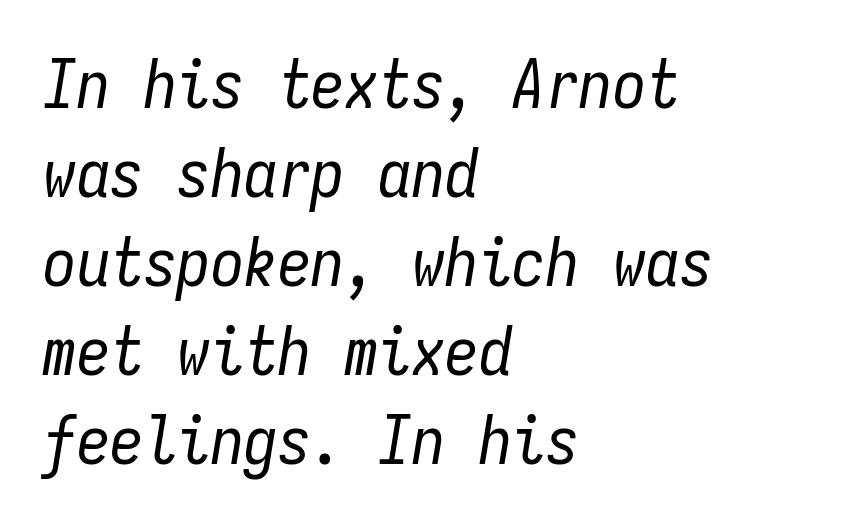
{"italic": "yes", "lean": "right", "slant_degrees": 9, "bold": "no", "weight": "regular", "width": "condensed", "stroke_contrast": "low", "x_height": "medium", "monospaced": "yes", "underline": "no", "align": "left", "line_spacing": "normal", "line_spacing_ratio": 1.33, "letter_spacing": "normal", "letter_spacing_em": 0.0, "glyph_px": 67}
